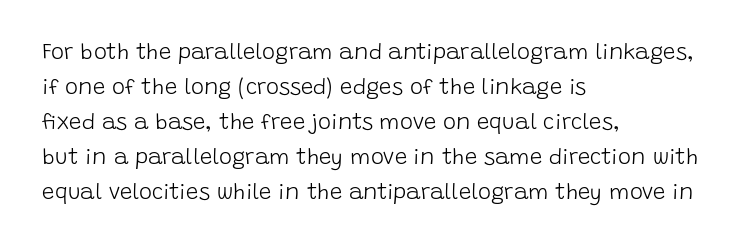
Q: Is the text bold? A: No.
Q: Is the text italic (slanted)? A: No, it is upright.
Q: Is the text underlined? A: No.
Q: How is the paragraph aligned? A: Left-aligned.
Q: Is the spacing between letters normal or unusually wide? A: Normal.
Q: Is the spacing between lines tight, normal or loose? A: Normal.
